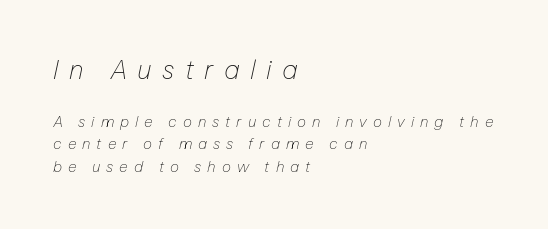
Q: Is the text bold? A: No.
Q: Is the text italic (slanted)? A: Yes, it leans right by about 12 degrees.
Q: Is the text underlined? A: No.
Q: How is the paragraph aligned? A: Left-aligned.
Q: Is the spacing between letters normal or unusually wide? A: Unusually wide.
Q: Is the spacing between lines tight, normal or loose? A: Normal.
Q: Which block of text is set in a larger size, the first (top) or the second (bottom)? A: The first (top) one.
